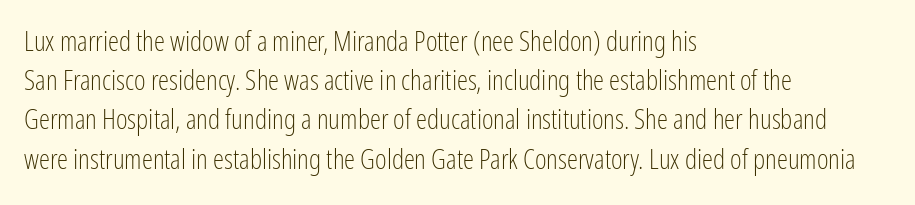
The image shows 28 px light, condensed sans-serif type, upright; set left-aligned, normal line spacing (1.4x), normal letter spacing, not underlined; low stroke contrast and a medium x-height.
